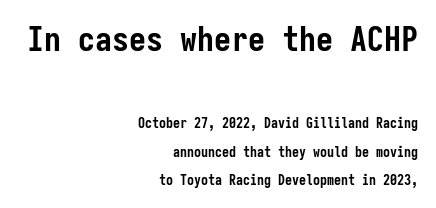
Q: Is the text bold? A: Yes.
Q: Is the text italic (slanted)? A: No, it is upright.
Q: Is the typeface a serif or a sans-serif typeface? A: Sans-serif.
Q: Is the text underlined? A: No.
Q: How is the paragraph aligned? A: Right-aligned.
Q: Is the spacing between letters normal or unusually wide? A: Normal.
Q: Is the spacing between lines tight, normal or loose? A: Loose.
Q: Which block of text is set in a larger size, the first (top) or the second (bottom)? A: The first (top) one.
Q: Width (condensed, normal, or wide)? A: Condensed.
Q: Stroke contrast? A: Low.
Q: x-height? A: Medium.
Q: Monospaced? A: Yes.
